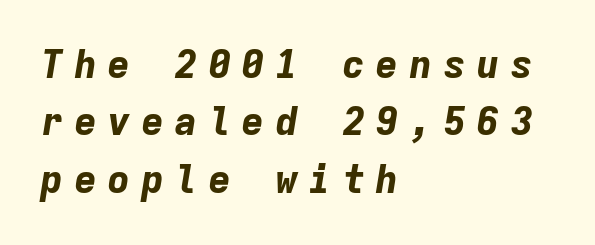
The image shows 39 px bold type, italic (leaning right), monospaced; set left-aligned, normal line spacing (1.47x), unusually wide letter spacing (+0.26 em), not underlined; low stroke contrast and a medium x-height.
